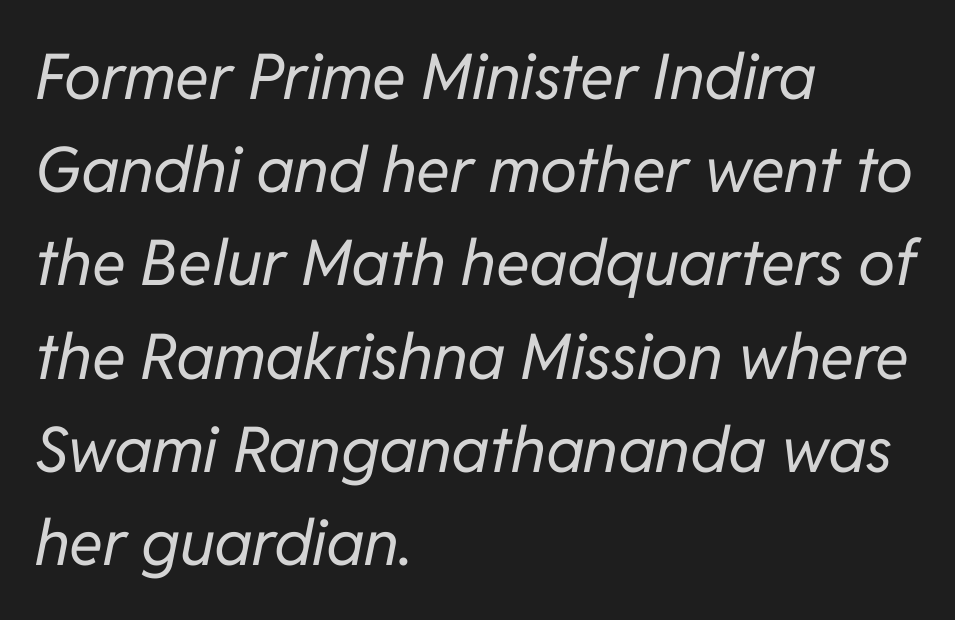
The image shows 63 px regular-weight type, italic (leaning right); set left-aligned, normal line spacing (1.48x), normal letter spacing, not underlined; low stroke contrast and a medium x-height.
